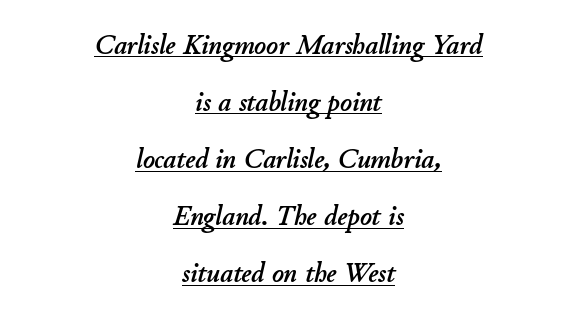
Q: Is the text italic (slanted)? A: Yes, it leans right by about 11 degrees.
Q: Is the text underlined? A: Yes.
Q: How is the paragraph aligned? A: Centered.
Q: Is the spacing between letters normal or unusually wide? A: Normal.
Q: Is the spacing between lines tight, normal or loose? A: Loose.
Q: Width (condensed, normal, or wide)? A: Normal.
Q: Stroke contrast? A: Low.
Q: x-height? A: Small.
Q: Monospaced? A: No.
